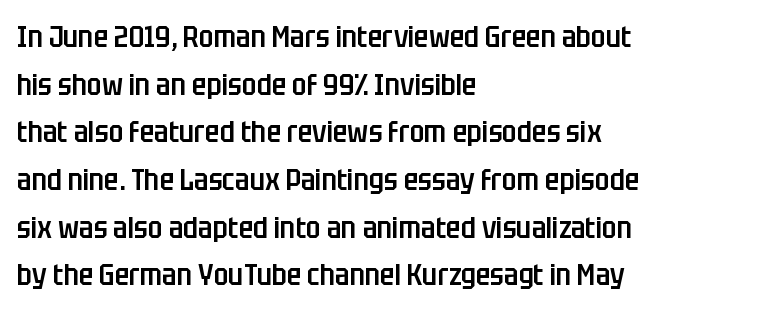
Honestly, there is no underline to notice here at all. Looks like regular typesetting: each glyph gets only the width it needs. The specimen reads as upright at a glance. Summary of weight: moderately heavy, a semibold.
